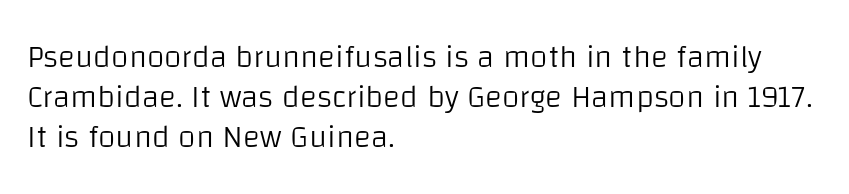
A bare baseline throughout the passage. The cut favours lightness, reaching ordinary text weight at its darkest. Upright lettering throughout. Character widths vary here, with narrow letters taking less room than wide ones. Each letter's strokes conclude bluntly, with no projecting serifs. The rendering anchors every line to the left-hand side.
